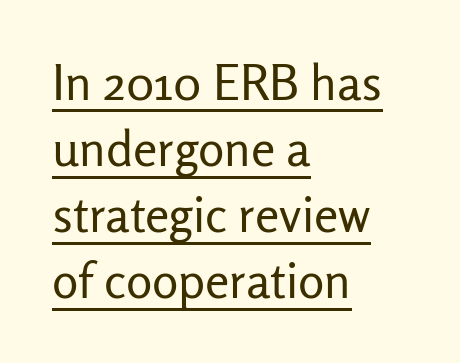
The image shows 49 px regular-weight sans-serif type, upright; set left-aligned, normal line spacing (1.35x), normal letter spacing, underlined; low stroke contrast and a medium x-height.
